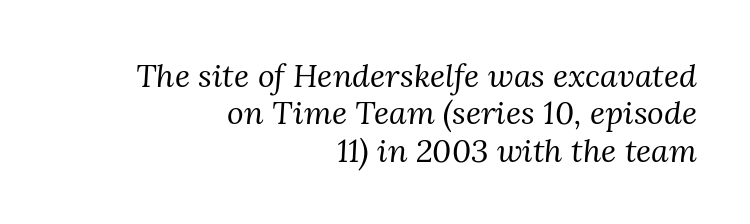
{"serif": "yes", "italic": "yes", "lean": "right", "slant_degrees": 3, "bold": "no", "weight": "regular", "width": "normal", "stroke_contrast": "medium", "x_height": "medium", "monospaced": "no", "underline": "no", "align": "right", "line_spacing_ratio": 1.17, "letter_spacing": "normal", "letter_spacing_em": 0.0, "glyph_px": 32}
